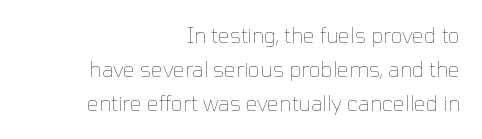
{"italic": "no", "bold": "no", "underline": "no", "align": "right", "line_spacing": "normal", "line_spacing_ratio": 1.62, "letter_spacing": "normal", "letter_spacing_em": 0.0, "glyph_px": 21}
